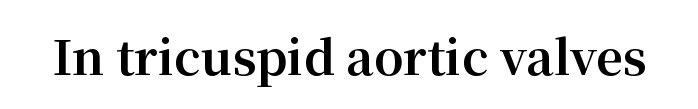
Q: Is the text bold? A: Yes.
Q: Is the text italic (slanted)? A: No, it is upright.
Q: Is the typeface a serif or a sans-serif typeface? A: Serif.
Q: Is the text underlined? A: No.
Q: Is the spacing between letters normal or unusually wide? A: Normal.
Q: Width (condensed, normal, or wide)? A: Normal.
Q: Stroke contrast? A: Medium.
Q: x-height? A: Medium.
Q: Monospaced? A: No.
